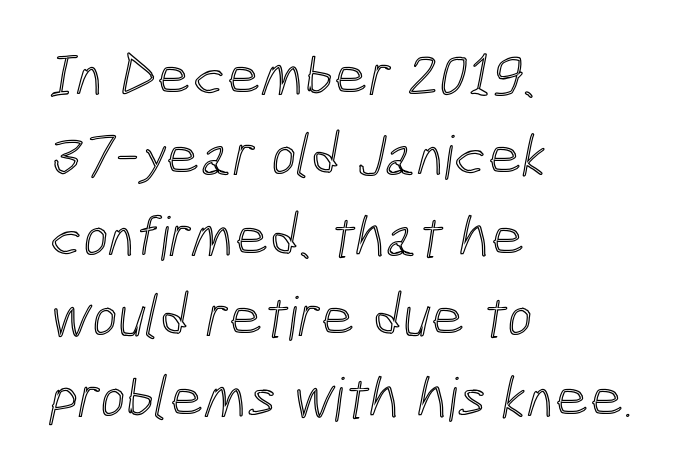
{"width": "condensed", "x_height": "medium", "monospaced": "no", "underline": "no", "align": "left", "line_spacing": "normal", "line_spacing_ratio": 1.34, "letter_spacing": "normal", "letter_spacing_em": 0.0, "glyph_px": 60}
